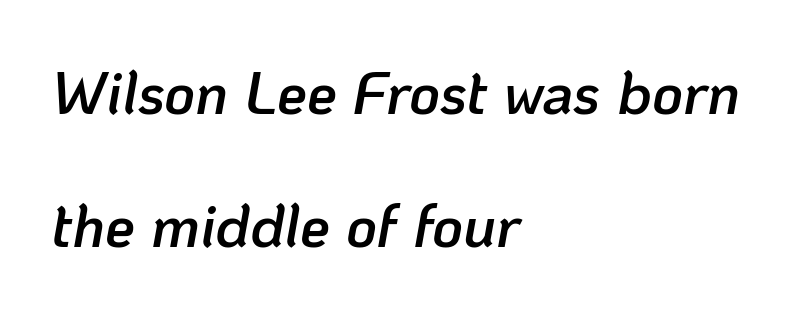
{"italic": "yes", "lean": "right", "slant_degrees": 10, "bold": "semi", "weight": "semibold", "width": "normal", "stroke_contrast": "low", "x_height": "medium", "monospaced": "no", "underline": "no", "align": "left", "line_spacing": "loose", "line_spacing_ratio": 2.21, "letter_spacing": "normal", "letter_spacing_em": 0.0, "glyph_px": 60}
